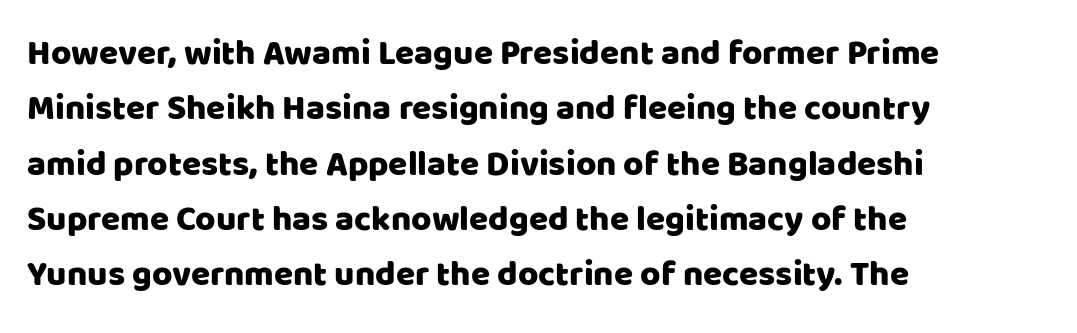
The image shows 35 px sans-serif type, upright; set left-aligned, normal line spacing (1.58x), normal letter spacing, not underlined; low stroke contrast and a large x-height.
